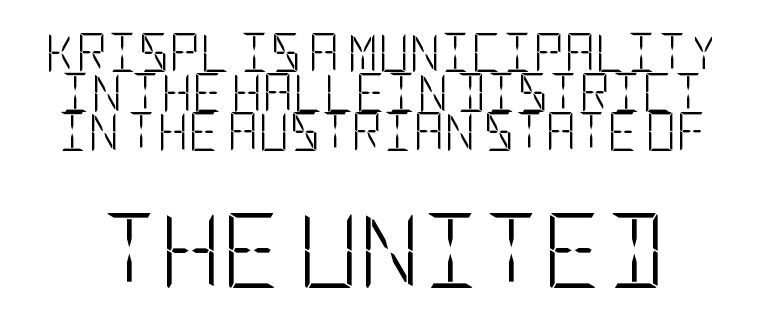
Descender tails drop into unmarked territory. Note: no serifs on the glyphs. These two chunks differ in scale, with the bottom chunk taking the larger measure. No italicization has been applied; the sample stays upright.
